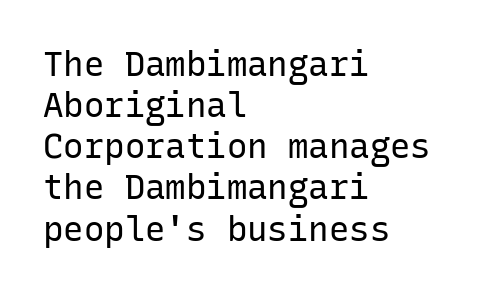
The image shows 34 px regular-weight sans-serif type, upright, monospaced; set left-aligned, line spacing 1.21x, normal letter spacing, not underlined; low stroke contrast and a medium x-height.
